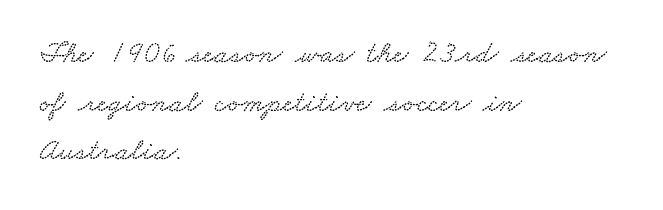
Q: Is the text underlined? A: No.
Q: How is the paragraph aligned? A: Left-aligned.
Q: Is the spacing between letters normal or unusually wide? A: Normal.
Q: Is the spacing between lines tight, normal or loose? A: Normal.
Q: Width (condensed, normal, or wide)? A: Wide.
Q: Stroke contrast? A: Low.
Q: x-height? A: Small.
Q: Monospaced? A: No.
